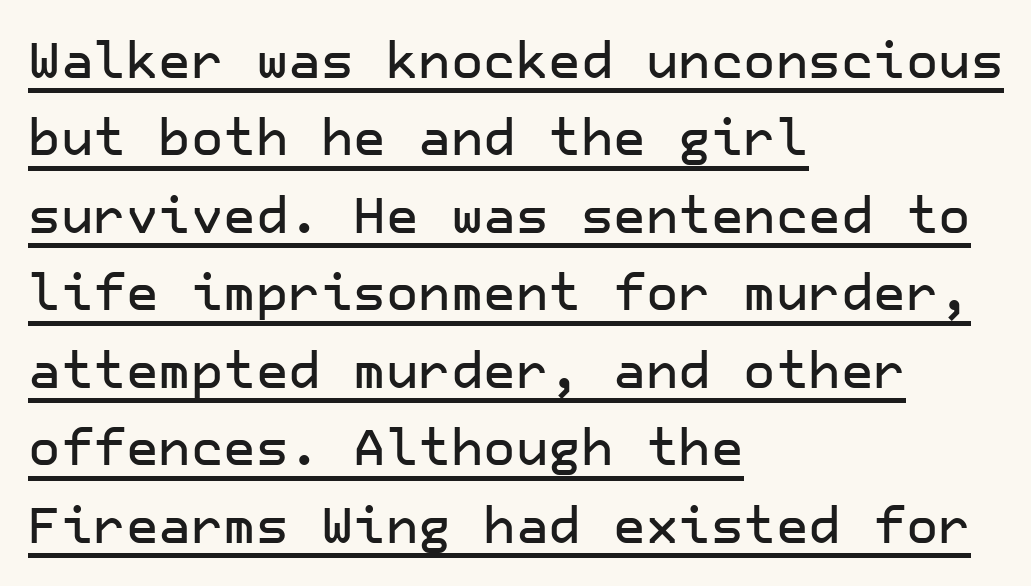
The block of text has a typical density, with ordinary space between rows. If you drew a ruler down the left edge, every line would touch it. The font family rendered here belongs to the sans-serif group. The glyphs are accompanied by a horizontal stroke just below them.
